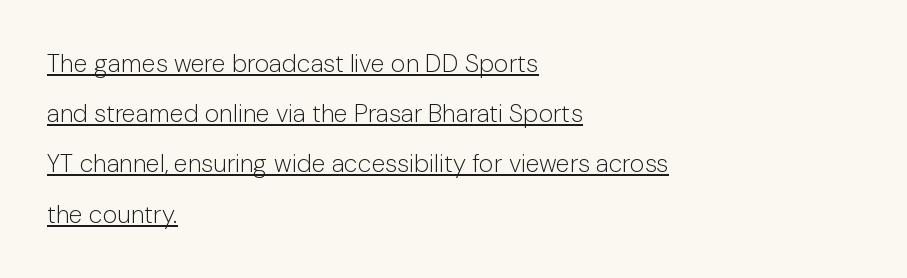
The image shows 25 px text type, upright; set left-aligned, loose line spacing (2.01x), normal letter spacing, underlined.
